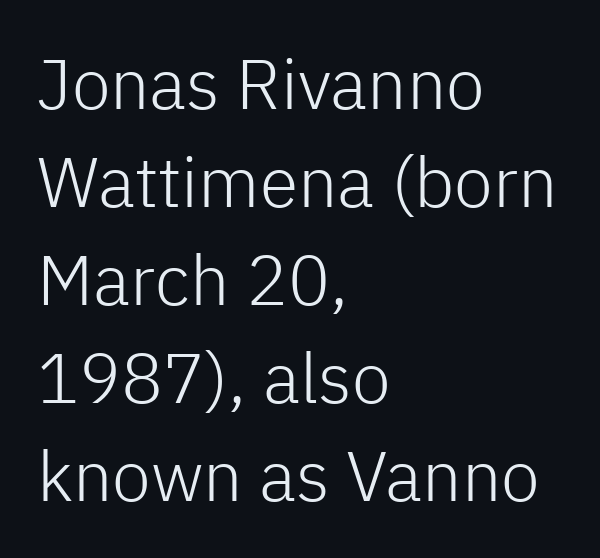
Q: Is the text bold? A: No.
Q: Is the text italic (slanted)? A: No, it is upright.
Q: Is the typeface a serif or a sans-serif typeface? A: Sans-serif.
Q: Is the text underlined? A: No.
Q: How is the paragraph aligned? A: Left-aligned.
Q: Is the spacing between letters normal or unusually wide? A: Normal.
Q: Is the spacing between lines tight, normal or loose? A: Normal.
Q: Width (condensed, normal, or wide)? A: Normal.
Q: Stroke contrast? A: Low.
Q: x-height? A: Medium.
Q: Monospaced? A: No.
